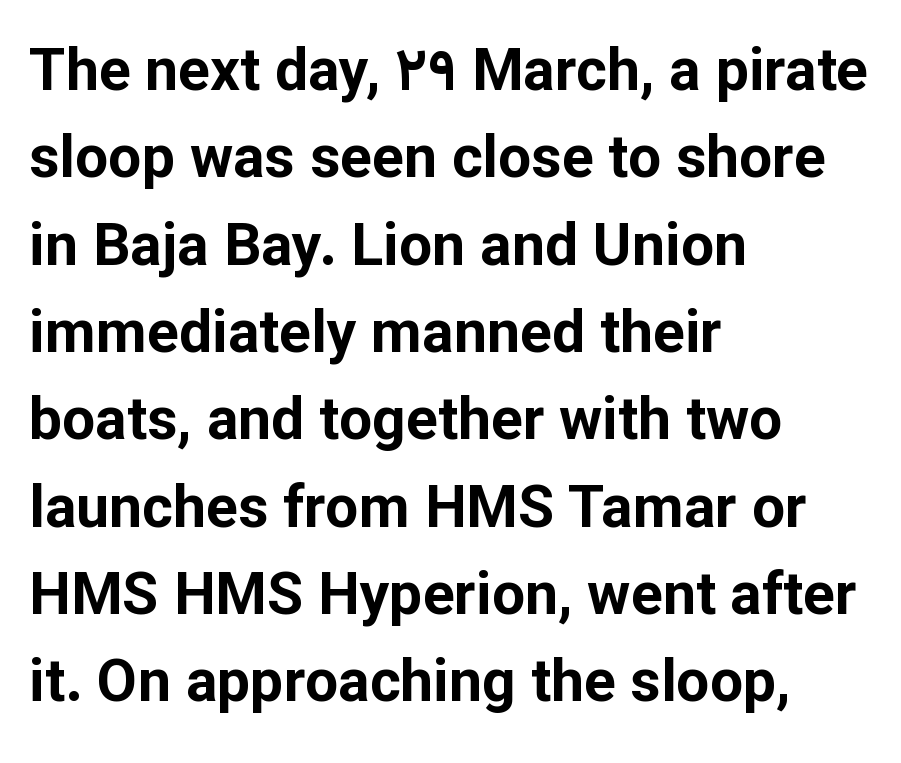
{"serif": "no", "italic": "no", "bold": "yes", "weight": "bold", "width": "normal", "stroke_contrast": "low", "x_height": "medium", "monospaced": "no", "underline": "no", "align": "left", "line_spacing": "normal", "line_spacing_ratio": 1.48, "letter_spacing": "normal", "letter_spacing_em": 0.0, "glyph_px": 59}
